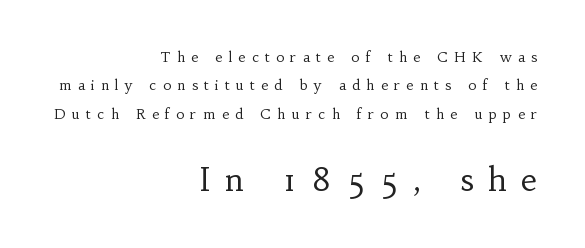
{"serif": "yes", "italic": "no", "bold": "no", "weight": "regular", "width": "normal", "stroke_contrast": "low", "x_height": "small", "monospaced": "no", "underline": "no", "align": "right", "line_spacing": "loose", "line_spacing_ratio": 2.03, "letter_spacing": "wide", "letter_spacing_em": 0.45, "larger_block": "second", "size_ratio": 2.29, "glyph_px": 32}
